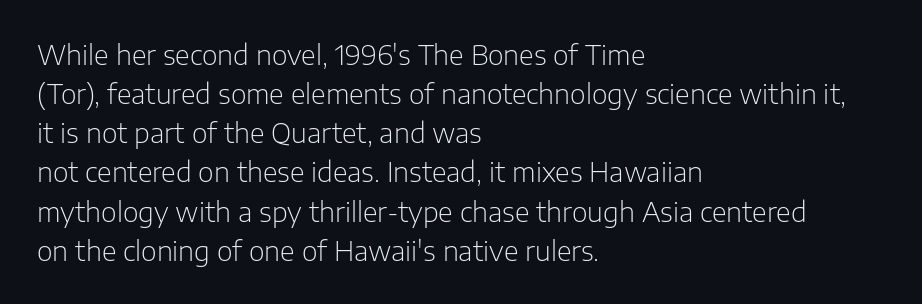
Q: Is the text bold? A: No.
Q: Is the text italic (slanted)? A: No, it is upright.
Q: Is the text underlined? A: No.
Q: How is the paragraph aligned? A: Left-aligned.
Q: Is the spacing between letters normal or unusually wide? A: Normal.
Q: Is the spacing between lines tight, normal or loose? A: Normal.
